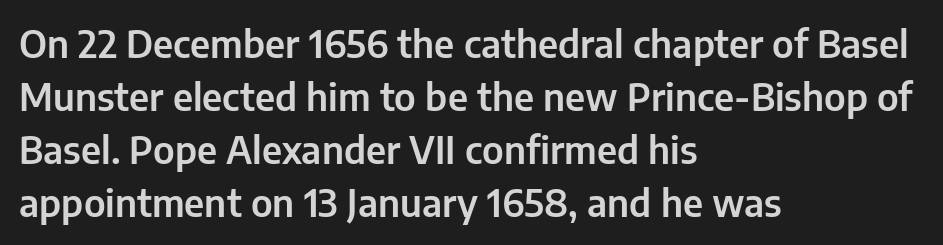
Q: Is the text italic (slanted)? A: No, it is upright.
Q: Is the typeface a serif or a sans-serif typeface? A: Sans-serif.
Q: Is the text underlined? A: No.
Q: How is the paragraph aligned? A: Left-aligned.
Q: Is the spacing between letters normal or unusually wide? A: Normal.
Q: Is the spacing between lines tight, normal or loose? A: Normal.
Q: Width (condensed, normal, or wide)? A: Normal.
Q: Stroke contrast? A: Low.
Q: x-height? A: Medium.
Q: Monospaced? A: No.
